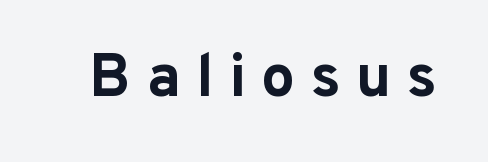
Stroke terminals: plain, sans-serif. Note the varied advance widths — an 'i' is clearly narrower than an 'm'. The space directly below the letters is spotless. The passage shown is emphatically bold. Spacing between characters has been opened up far beyond the box default. The axis of the letterforms is exactly vertical.
